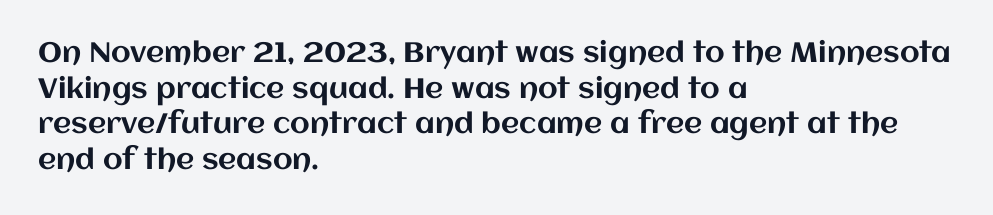
The image shows 28 px text type, upright; set left-aligned, normal line spacing (1.27x), normal letter spacing, not underlined; medium stroke contrast and a large x-height.
